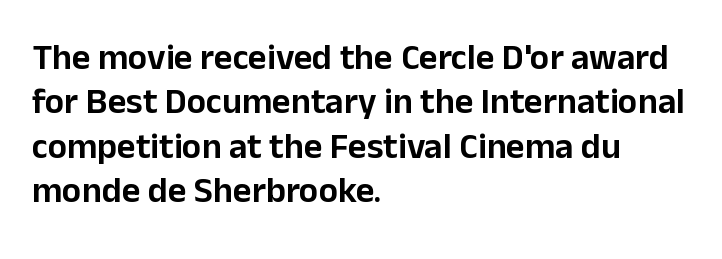
The rendering uses natural spacing where letterforms have individual widths. A typesetter would mark this as roman, not italic. Plain, unruled lines of type. These lines are set flush left with a ragged right edge. Classification — sans serif.
